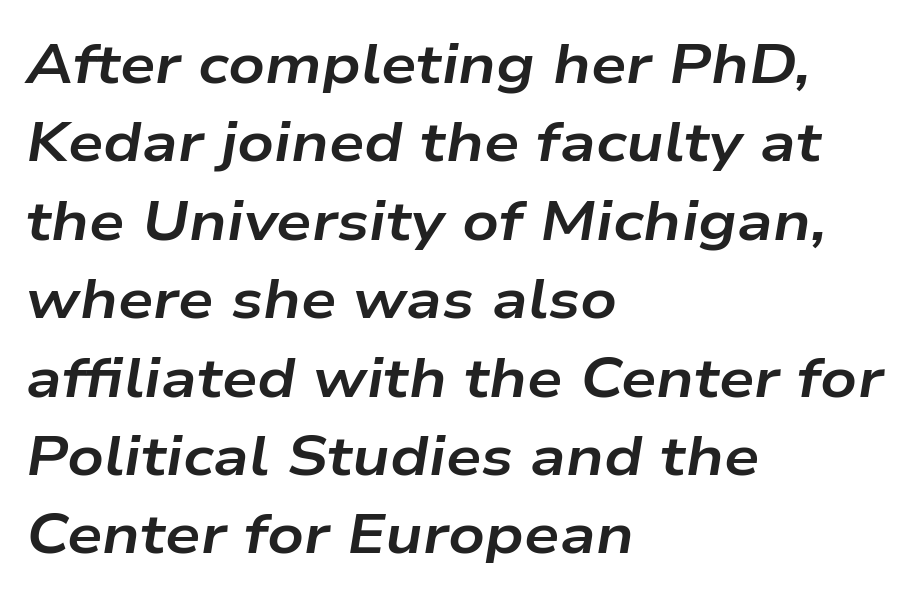
The image shows 56 px bold, wide type, italic (leaning right); set left-aligned, normal line spacing (1.4x), normal letter spacing, not underlined; low stroke contrast and a medium x-height.
